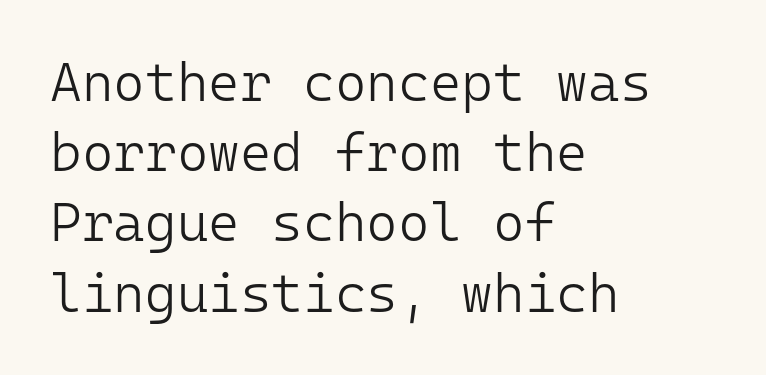
The image shows 54 px light sans-serif type, upright, monospaced; set left-aligned, normal line spacing (1.3x), normal letter spacing, not underlined; low stroke contrast and a medium x-height.
